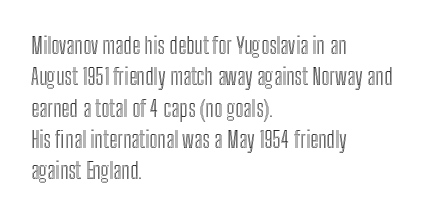
{"italic": "no", "underline": "no", "align": "left", "line_spacing": "normal", "line_spacing_ratio": 1.36, "letter_spacing": "normal", "letter_spacing_em": 0.0, "glyph_px": 23}
